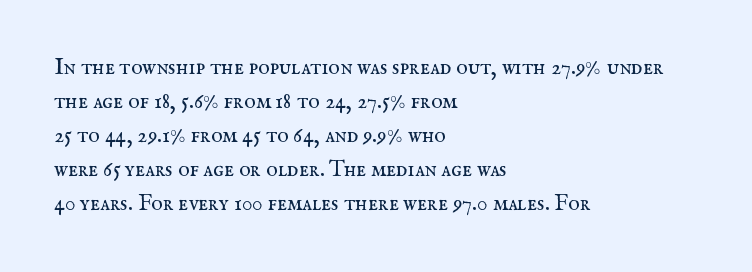
Q: Is the text bold? A: No.
Q: Is the text italic (slanted)? A: No, it is upright.
Q: Is the text underlined? A: No.
Q: How is the paragraph aligned? A: Left-aligned.
Q: Is the spacing between letters normal or unusually wide? A: Normal.
Q: Is the spacing between lines tight, normal or loose? A: Normal.
